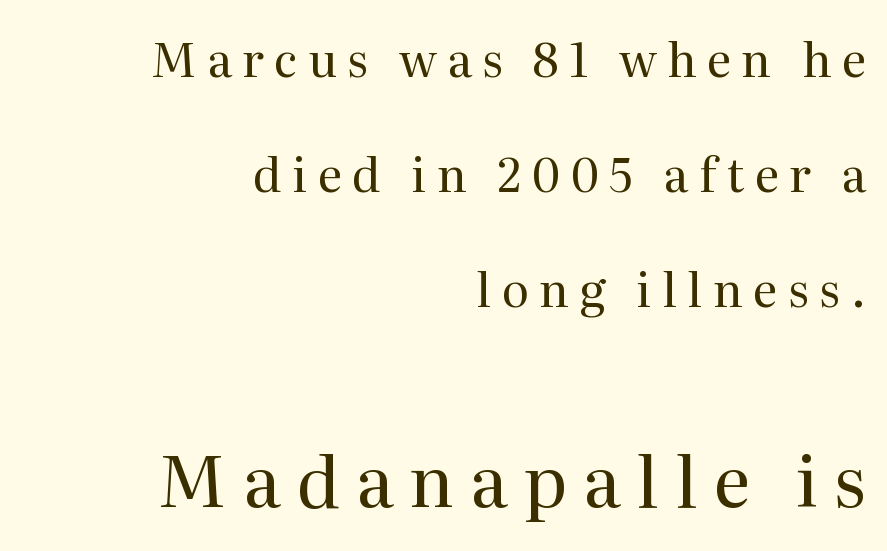
Q: Is the text bold? A: No.
Q: Is the text italic (slanted)? A: No, it is upright.
Q: Is the typeface a serif or a sans-serif typeface? A: Serif.
Q: Is the text underlined? A: No.
Q: How is the paragraph aligned? A: Right-aligned.
Q: Is the spacing between letters normal or unusually wide? A: Unusually wide.
Q: Is the spacing between lines tight, normal or loose? A: Loose.
Q: Which block of text is set in a larger size, the first (top) or the second (bottom)? A: The second (bottom) one.
Q: Width (condensed, normal, or wide)? A: Normal.
Q: Stroke contrast? A: Medium.
Q: x-height? A: Medium.
Q: Monospaced? A: No.
